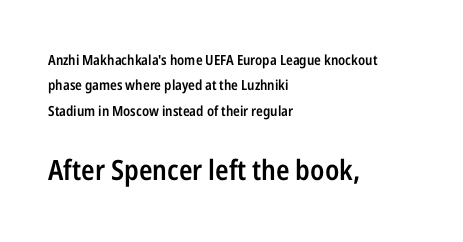
The image shows 28 px semibold, condensed sans-serif type, upright; set left-aligned, line spacing 1.81x, normal letter spacing, not underlined; the second (bottom) block is 2.0x larger; low stroke contrast and a medium x-height.
